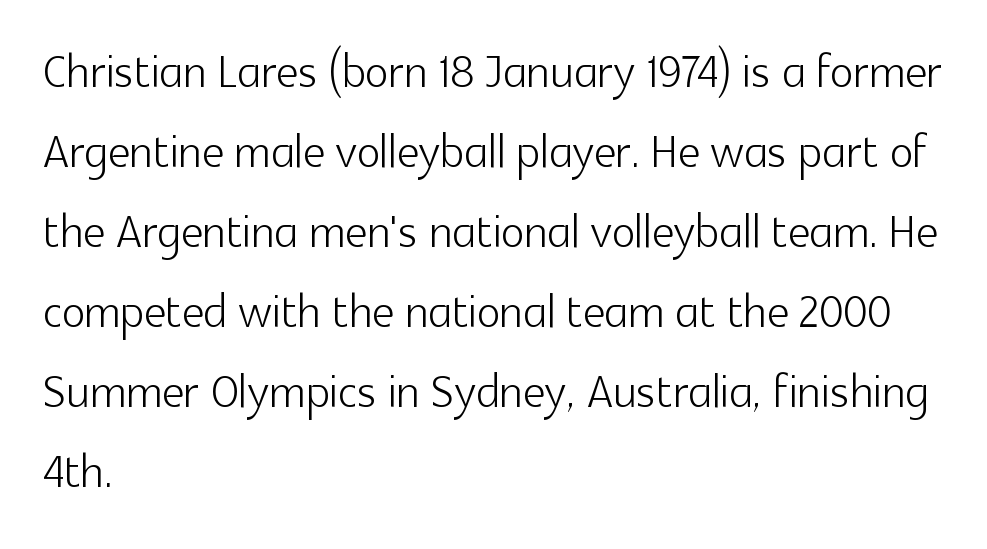
{"serif": "no", "italic": "no", "bold": "no", "weight": "light", "width": "normal", "x_height": "medium", "monospaced": "no", "underline": "no", "align": "left", "line_spacing": "normal", "line_spacing_ratio": 1.29, "letter_spacing": "normal", "letter_spacing_em": 0.0, "glyph_px": 62}
